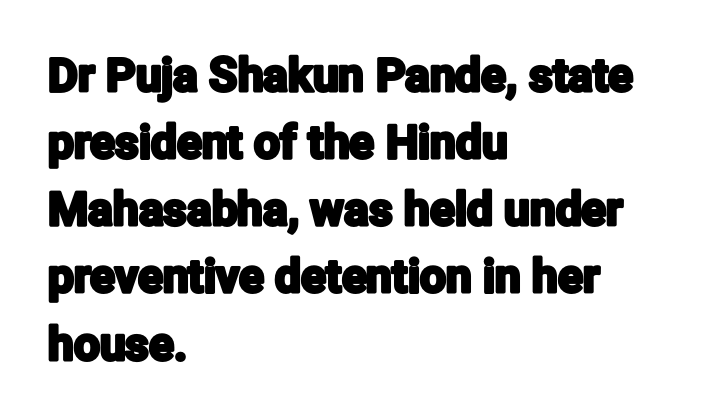
{"serif": "no", "italic": "no", "width": "condensed", "stroke_contrast": "low", "x_height": "medium", "monospaced": "no", "underline": "no", "align": "left", "line_spacing": "normal", "line_spacing_ratio": 1.46, "letter_spacing": "normal", "letter_spacing_em": 0.0, "glyph_px": 46}
